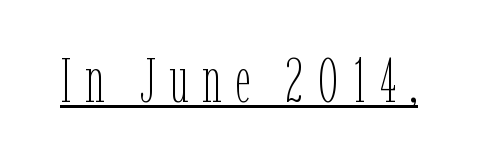
The image shows 63 px thin, condensed type, upright; set unusually wide letter spacing (+0.21 em), underlined; low stroke contrast and a medium x-height.
